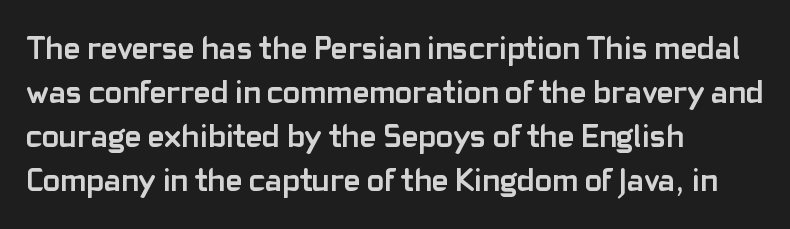
The image shows 32 px semibold sans-serif type, upright; set left-aligned, normal line spacing (1.37x), normal letter spacing, not underlined; low stroke contrast and a medium x-height.
